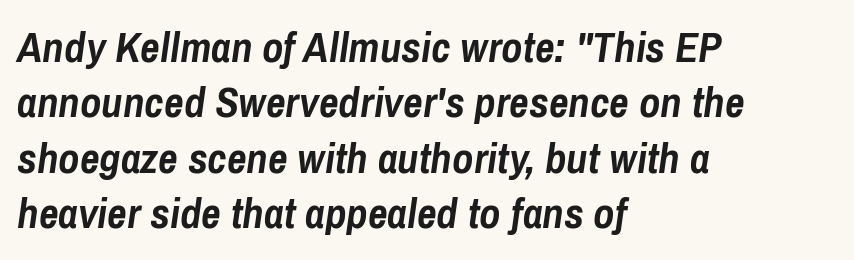
The image shows 43 px semibold, condensed type, italic (leaning right); set left-aligned, normal line spacing (1.29x), normal letter spacing, not underlined; low stroke contrast and a medium x-height.
